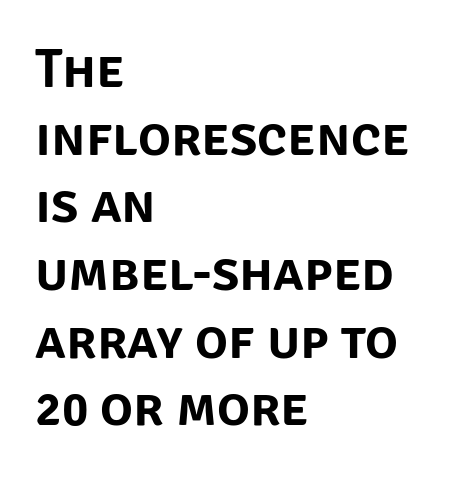
{"serif": "no", "italic": "no", "width": "normal", "stroke_contrast": "low", "x_height": "large", "monospaced": "no", "underline": "no", "align": "left", "line_spacing_ratio": 1.23, "letter_spacing": "normal", "letter_spacing_em": 0.0, "glyph_px": 55}
